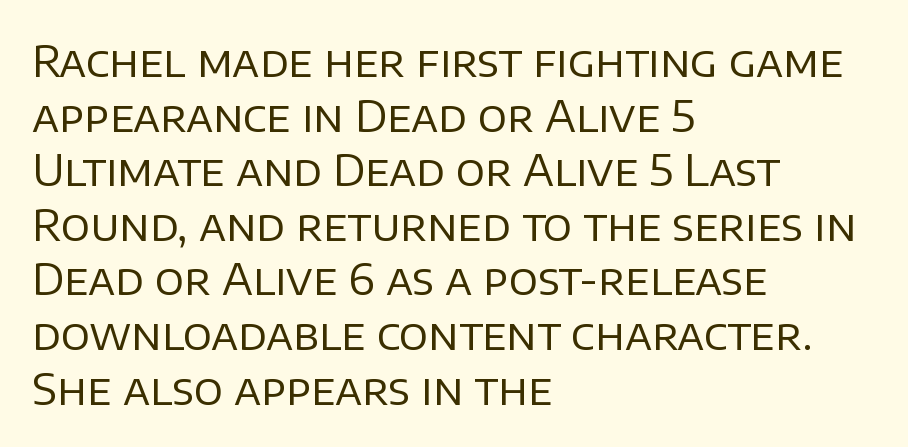
Q: Is the text bold? A: No.
Q: Is the text italic (slanted)? A: No, it is upright.
Q: Is the typeface a serif or a sans-serif typeface? A: Sans-serif.
Q: Is the text underlined? A: No.
Q: How is the paragraph aligned? A: Left-aligned.
Q: Is the spacing between letters normal or unusually wide? A: Normal.
Q: Is the spacing between lines tight, normal or loose? A: Normal.
Q: Width (condensed, normal, or wide)? A: Normal.
Q: Stroke contrast? A: Low.
Q: x-height? A: Large.
Q: Monospaced? A: No.
